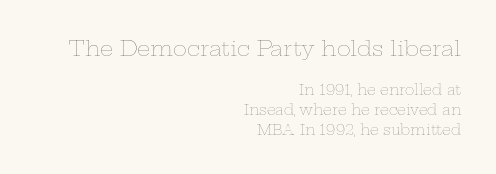
Q: Is the text bold? A: No.
Q: Is the text italic (slanted)? A: No, it is upright.
Q: Is the text underlined? A: No.
Q: How is the paragraph aligned? A: Right-aligned.
Q: Is the spacing between letters normal or unusually wide? A: Normal.
Q: Is the spacing between lines tight, normal or loose? A: Normal.
Q: Which block of text is set in a larger size, the first (top) or the second (bottom)? A: The first (top) one.
